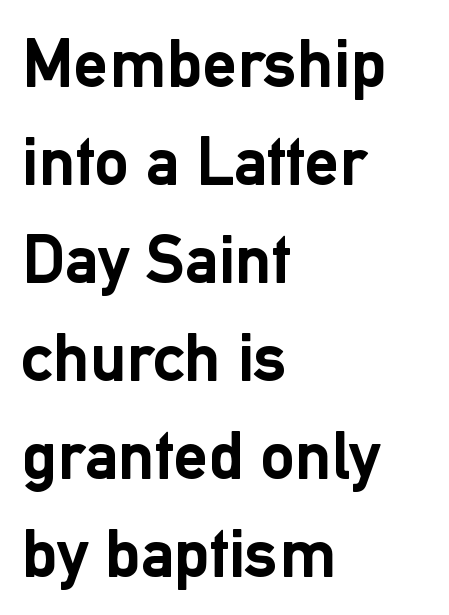
The image shows 69 px semibold sans-serif type, upright; set left-aligned, normal line spacing (1.42x), normal letter spacing, not underlined; low stroke contrast and a medium x-height.
